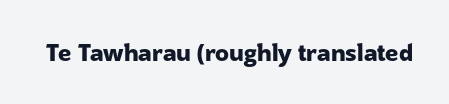
{"italic": "no", "bold": "yes", "underline": "no", "letter_spacing": "normal", "letter_spacing_em": 0.0, "glyph_px": 23}
